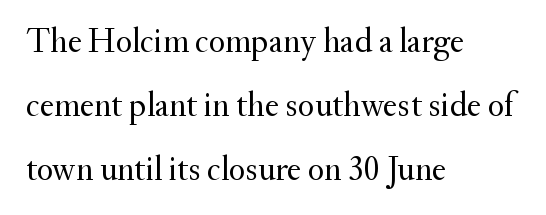
Does extra space separate the letters? No, they use regular spacing. The characters are drawn with everyday or finer stroke widths. Typeset ragged right — the left edge is the straight one. The letters stand upright; this is a roman face. The area under the type is left untouched.
